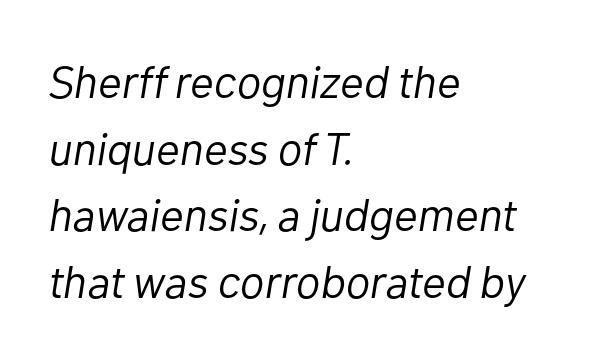
Leading matches the norm, producing a regular column. All the whitespace from short lines collects on the right. Here the designer chose a conventional face with non-uniform glyph widths. Looking at the ascenders, they clearly lean. Is this a heavy cut? Hardly; it is regular or lighter. These lines keep a tight, regular rhythm from letter to letter.
